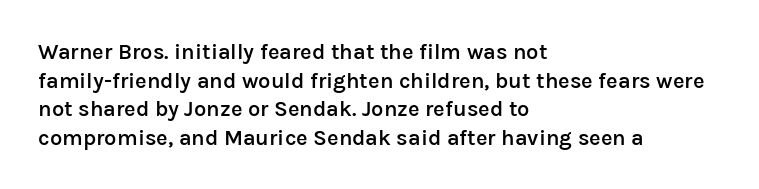
Between one letter and the next there's only the usual sliver of space. Firm but not heavy-handed strokes: this text is semibold. No italicization has been applied; the sample stays upright. Each line starts at the same left margin while the right side varies. Notice how descenders clear the ascenders below comfortably — that's standard leading.
